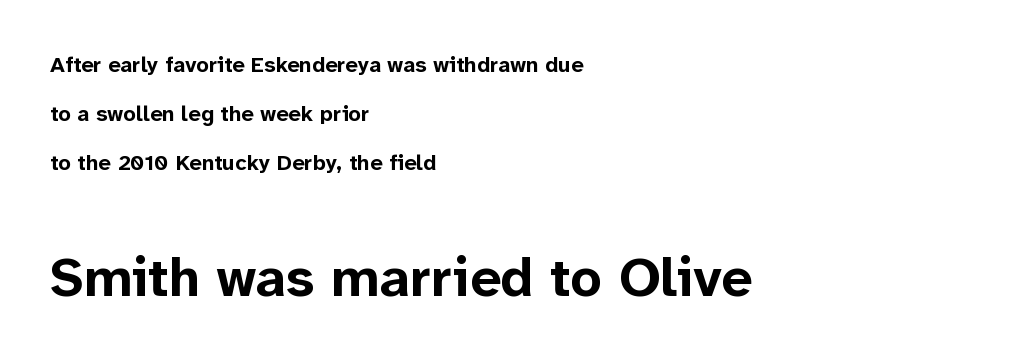
Q: Is the text bold? A: Yes.
Q: Is the text italic (slanted)? A: No, it is upright.
Q: Is the typeface a serif or a sans-serif typeface? A: Sans-serif.
Q: Is the text underlined? A: No.
Q: How is the paragraph aligned? A: Left-aligned.
Q: Is the spacing between letters normal or unusually wide? A: Normal.
Q: Is the spacing between lines tight, normal or loose? A: Loose.
Q: Which block of text is set in a larger size, the first (top) or the second (bottom)? A: The second (bottom) one.
Q: Width (condensed, normal, or wide)? A: Normal.
Q: Stroke contrast? A: Low.
Q: x-height? A: Medium.
Q: Monospaced? A: No.
